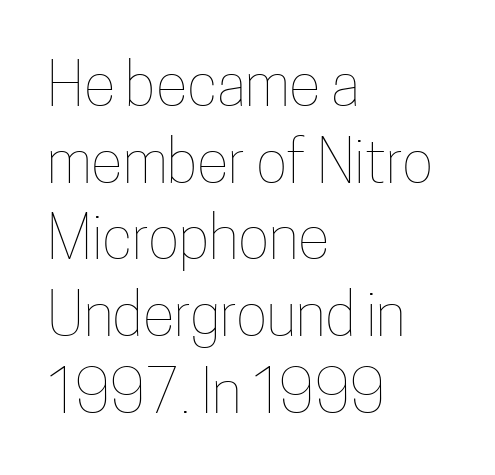
{"italic": "no", "bold": "no", "weight": "thin", "width": "condensed", "stroke_contrast": "low", "x_height": "medium", "monospaced": "no", "underline": "no", "align": "left", "line_spacing": "normal", "line_spacing_ratio": 1.3, "letter_spacing": "normal", "letter_spacing_em": 0.0, "glyph_px": 59}
